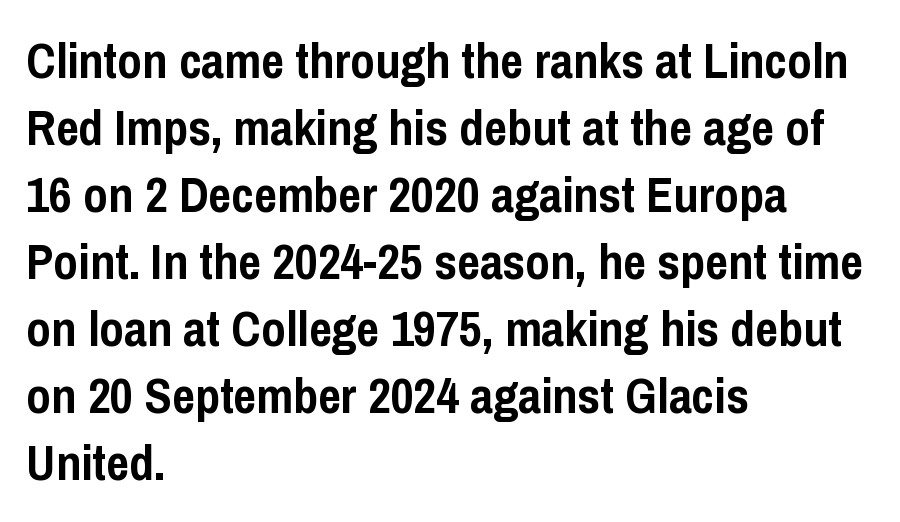
Spacing verdict: proportional, widths tailored to each character. Bare-footed words on every line. How are the letters spaced? Ordinarily, with no added tracking. The lines sit at an ordinary, default distance from one another.
